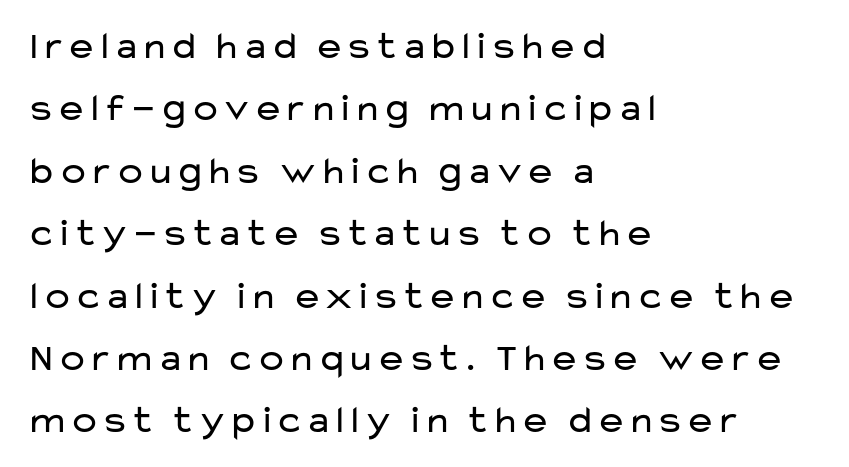
Q: Is the text bold? A: No.
Q: Is the text italic (slanted)? A: No, it is upright.
Q: Is the typeface a serif or a sans-serif typeface? A: Sans-serif.
Q: Is the text underlined? A: No.
Q: How is the paragraph aligned? A: Left-aligned.
Q: Is the spacing between letters normal or unusually wide? A: Normal.
Q: Is the spacing between lines tight, normal or loose? A: Normal.
Q: Width (condensed, normal, or wide)? A: Wide.
Q: Stroke contrast? A: Low.
Q: x-height? A: Medium.
Q: Monospaced? A: No.
